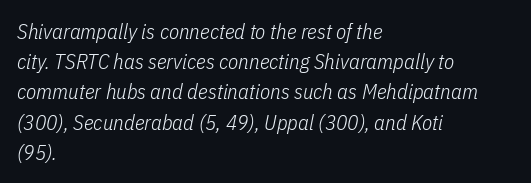
The image shows 21 px text type, italic (leaning right); set left-aligned, normal line spacing (1.44x), normal letter spacing, not underlined.
